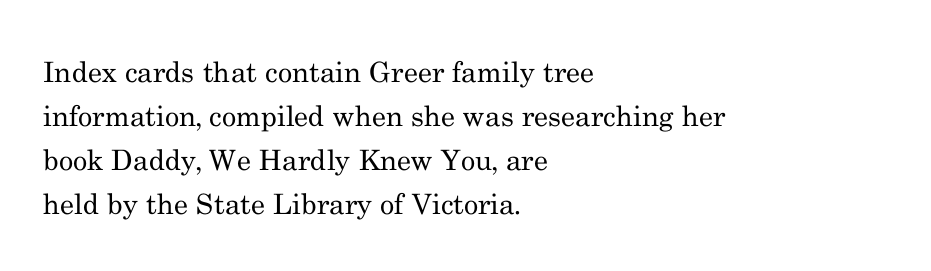
{"serif": "yes", "italic": "no", "bold": "no", "weight": "regular", "width": "normal", "stroke_contrast": "medium", "x_height": "small", "monospaced": "no", "underline": "no", "align": "left", "line_spacing": "normal", "line_spacing_ratio": 1.57, "letter_spacing": "normal", "letter_spacing_em": 0.0, "glyph_px": 28}
